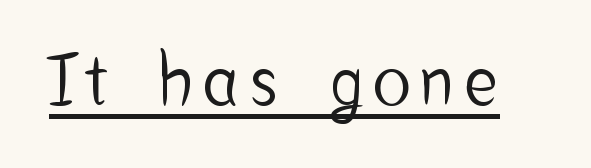
The typography opts for an upright posture over an oblique one. Think of a printed novel: that variable character pitch is what you see here. The glyphs in this specimen are sans serif. Every word sits above its own underline.
